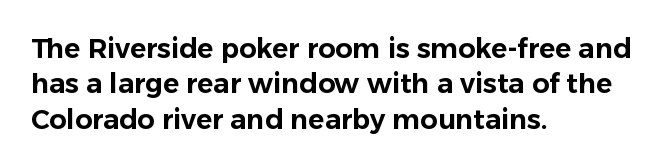
Interline gaps are of average width in this sample. The axis of the letterforms is exactly vertical. Casual observation: everything's shoved over to the left. These lines keep a tight, regular rhythm from letter to letter. Unmarked baselines from the first word to the last.
